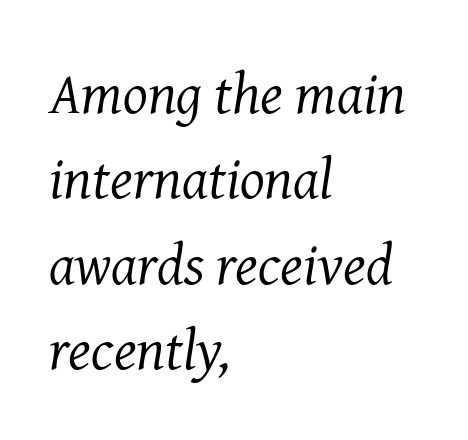
I'd call this a serif setting — the letters wear small feet. The rendering uses natural spacing where letterforms have individual widths. Descenders hang freely into open space. Short and long lines alike share a common starting point at left. When letters slant like this, we call the style italic. The rows are spaced the way most documents space them.
